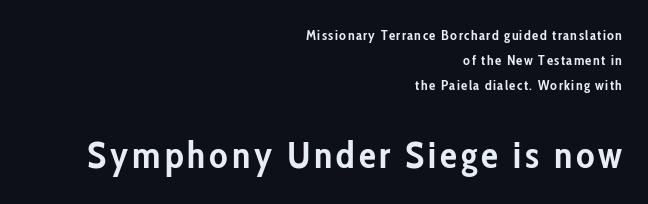
Q: Is the text bold? A: Yes.
Q: Is the text italic (slanted)? A: No, it is upright.
Q: Is the typeface a serif or a sans-serif typeface? A: Sans-serif.
Q: Is the text underlined? A: No.
Q: How is the paragraph aligned? A: Right-aligned.
Q: Which block of text is set in a larger size, the first (top) or the second (bottom)? A: The second (bottom) one.
Q: Width (condensed, normal, or wide)? A: Condensed.
Q: Stroke contrast? A: Low.
Q: x-height? A: Medium.
Q: Monospaced? A: No.
